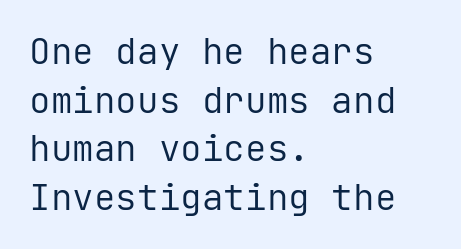
Classification — sans serif. The lines sit at an ordinary, default distance from one another. The font is comparable to plain body text, perhaps lighter. Casual observation: everything's shoved over to the left.
